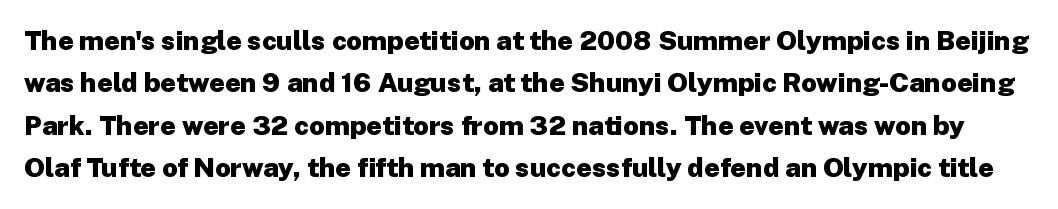
Q: Is the text bold? A: Yes.
Q: Is the text italic (slanted)? A: No, it is upright.
Q: Is the text underlined? A: No.
Q: Is the spacing between letters normal or unusually wide? A: Normal.
Q: Is the spacing between lines tight, normal or loose? A: Normal.
